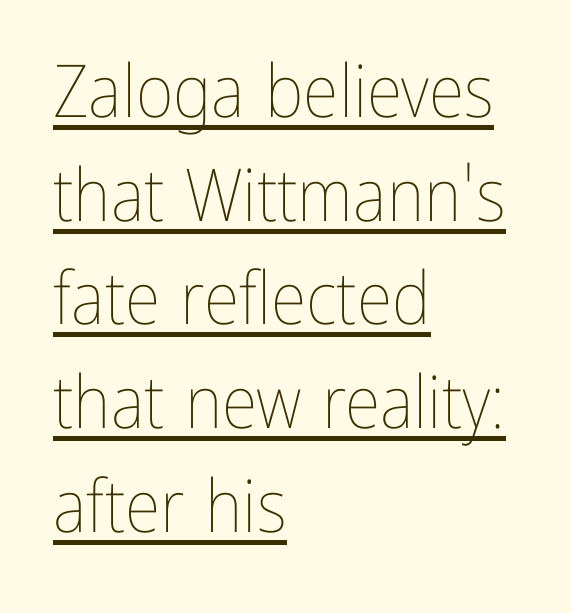
Q: Is the text bold? A: No.
Q: Is the text italic (slanted)? A: No, it is upright.
Q: Is the text underlined? A: Yes.
Q: How is the paragraph aligned? A: Left-aligned.
Q: Is the spacing between letters normal or unusually wide? A: Normal.
Q: Is the spacing between lines tight, normal or loose? A: Normal.
Q: Width (condensed, normal, or wide)? A: Condensed.
Q: Stroke contrast? A: Low.
Q: x-height? A: Medium.
Q: Monospaced? A: No.
